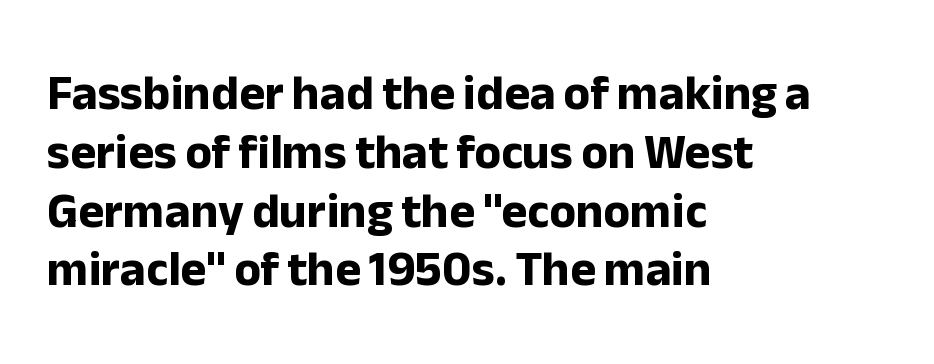
Q: Is the text bold? A: Yes.
Q: Is the text italic (slanted)? A: No, it is upright.
Q: Is the typeface a serif or a sans-serif typeface? A: Sans-serif.
Q: Is the text underlined? A: No.
Q: How is the paragraph aligned? A: Left-aligned.
Q: Is the spacing between letters normal or unusually wide? A: Normal.
Q: Width (condensed, normal, or wide)? A: Normal.
Q: Stroke contrast? A: Low.
Q: x-height? A: Medium.
Q: Monospaced? A: No.
